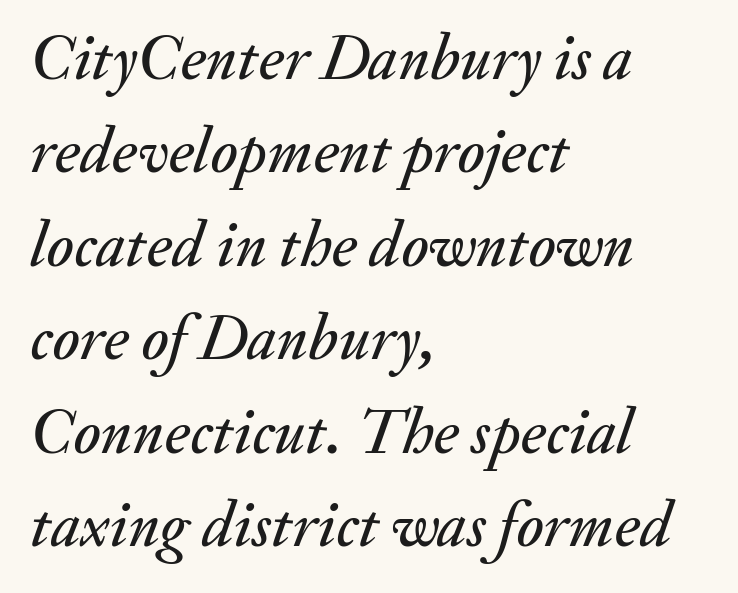
{"italic": "yes", "lean": "right", "slant_degrees": 20, "width": "normal", "stroke_contrast": "medium", "x_height": "small", "monospaced": "no", "underline": "no", "align": "left", "line_spacing": "normal", "line_spacing_ratio": 1.46, "letter_spacing": "normal", "letter_spacing_em": 0.0, "glyph_px": 64}
